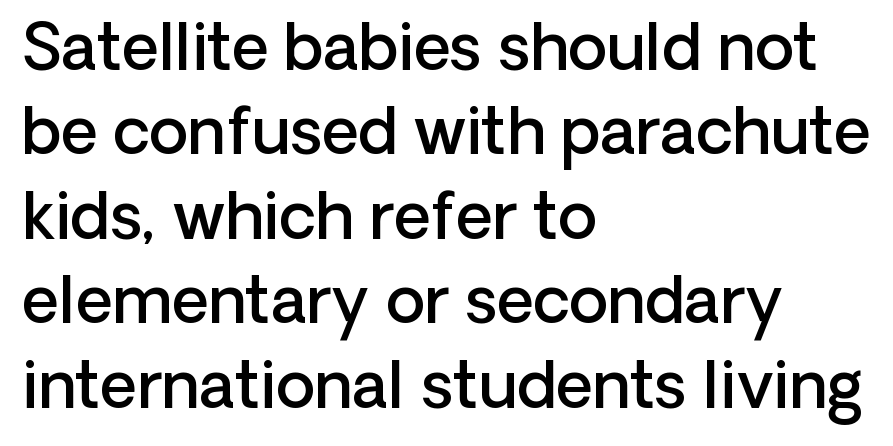
Q: Is the text bold? A: Semi-bold.
Q: Is the text italic (slanted)? A: No, it is upright.
Q: Is the typeface a serif or a sans-serif typeface? A: Sans-serif.
Q: Is the text underlined? A: No.
Q: How is the paragraph aligned? A: Left-aligned.
Q: Is the spacing between letters normal or unusually wide? A: Normal.
Q: Is the spacing between lines tight, normal or loose? A: Normal.
Q: Width (condensed, normal, or wide)? A: Normal.
Q: Stroke contrast? A: Low.
Q: x-height? A: Medium.
Q: Monospaced? A: No.
